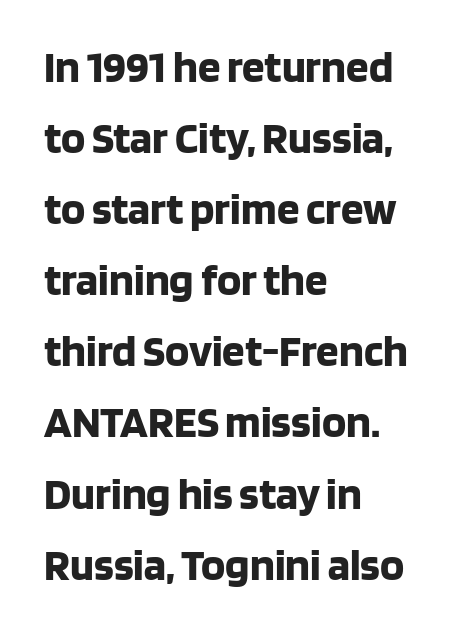
The image shows 45 px bold sans-serif type, upright; set left-aligned, normal line spacing (1.58x), normal letter spacing, not underlined; low stroke contrast and a large x-height.
